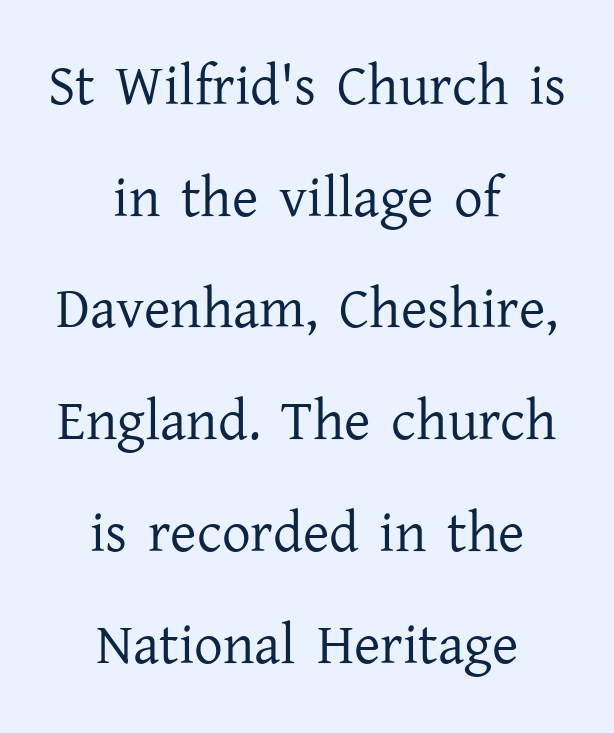
{"serif": "yes", "italic": "no", "bold": "no", "weight": "regular", "width": "normal", "stroke_contrast": "low", "x_height": "medium", "monospaced": "no", "underline": "no", "align": "center", "line_spacing": "loose", "line_spacing_ratio": 1.96, "letter_spacing": "normal", "letter_spacing_em": 0.0, "glyph_px": 57}
